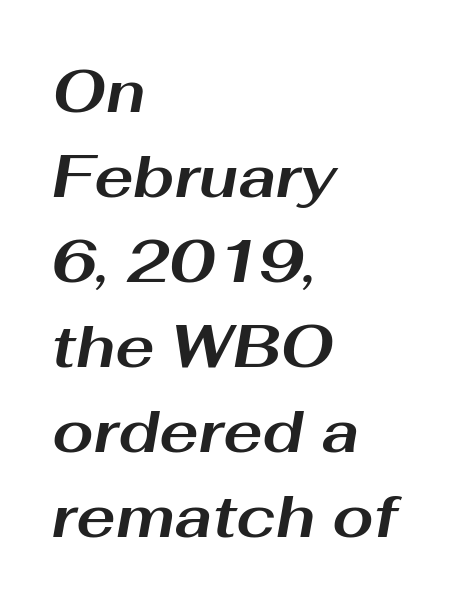
The image shows 59 px bold, wide type, italic (leaning right); set left-aligned, normal line spacing (1.44x), normal letter spacing, not underlined; medium stroke contrast and a medium x-height.
